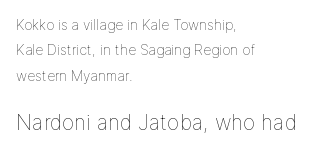
The image shows 21 px text type, upright; set left-aligned, line spacing 1.82x, normal letter spacing, not underlined; the second (bottom) block is 1.5x larger.
